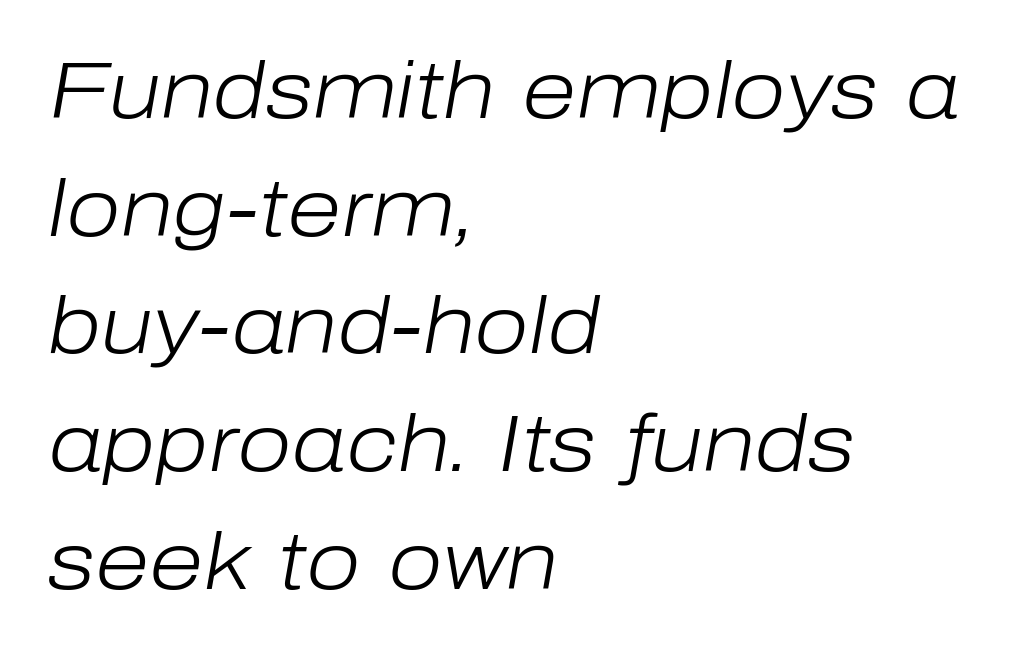
Q: Is the text bold? A: No.
Q: Is the text italic (slanted)? A: Yes, it leans right by about 10 degrees.
Q: Is the text underlined? A: No.
Q: How is the paragraph aligned? A: Left-aligned.
Q: Is the spacing between letters normal or unusually wide? A: Normal.
Q: Is the spacing between lines tight, normal or loose? A: Normal.
Q: Width (condensed, normal, or wide)? A: Normal.
Q: Stroke contrast? A: Low.
Q: x-height? A: Medium.
Q: Monospaced? A: No.
